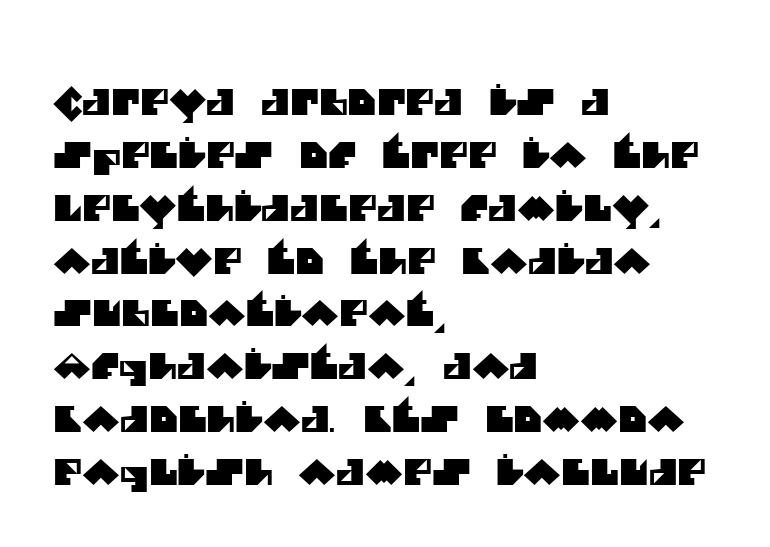
{"serif": "no", "width": "normal", "stroke_contrast": "medium", "x_height": "large", "monospaced": "no", "underline": "no", "align": "left", "line_spacing": "normal", "line_spacing_ratio": 1.51, "letter_spacing": "normal", "letter_spacing_em": 0.0, "glyph_px": 35}
